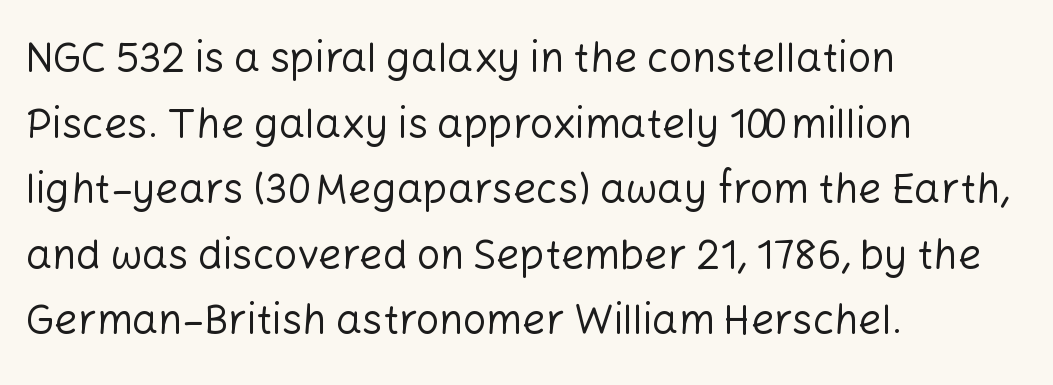
{"serif": "no", "italic": "no", "bold": "no", "weight": "regular", "width": "normal", "stroke_contrast": "low", "x_height": "medium", "monospaced": "no", "underline": "no", "align": "left", "line_spacing": "normal", "line_spacing_ratio": 1.6, "letter_spacing": "normal", "letter_spacing_em": 0.0, "glyph_px": 41}
